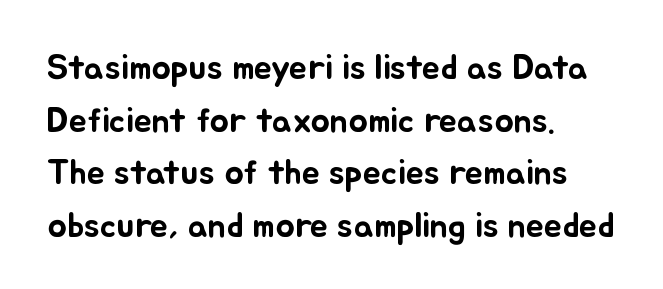
The face used here is rendered with its standard letterfit. The face used here is proportionally spaced, like ordinary book or web type. The text block is weighted toward the left margin, trailing off unevenly rightward. Descenders are the only things crossing below the line. Quick note: not italic, upright. The leading is moderate, giving the passage an even texture.
